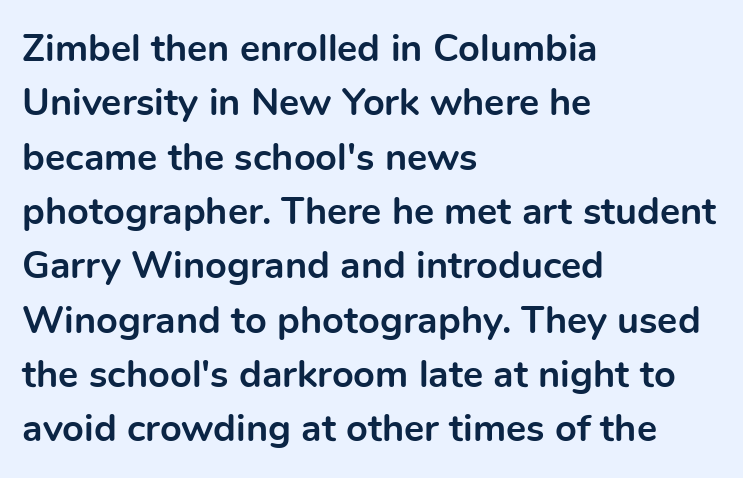
{"serif": "no", "italic": "no", "bold": "yes", "weight": "bold", "width": "normal", "x_height": "medium", "monospaced": "no", "underline": "no", "align": "left", "line_spacing": "normal", "line_spacing_ratio": 1.43, "letter_spacing": "normal", "letter_spacing_em": 0.0, "glyph_px": 38}
